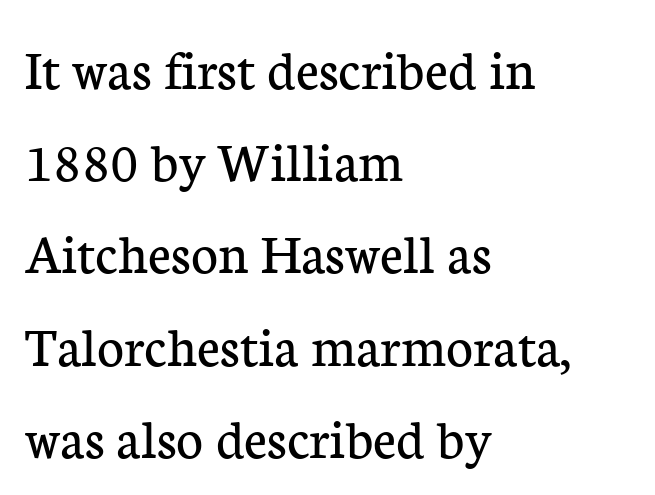
Q: Is the text bold? A: No.
Q: Is the text italic (slanted)? A: No, it is upright.
Q: Is the typeface a serif or a sans-serif typeface? A: Serif.
Q: Is the text underlined? A: No.
Q: How is the paragraph aligned? A: Left-aligned.
Q: Is the spacing between letters normal or unusually wide? A: Normal.
Q: Is the spacing between lines tight, normal or loose? A: Normal.
Q: Width (condensed, normal, or wide)? A: Normal.
Q: Stroke contrast? A: Low.
Q: x-height? A: Medium.
Q: Monospaced? A: No.
